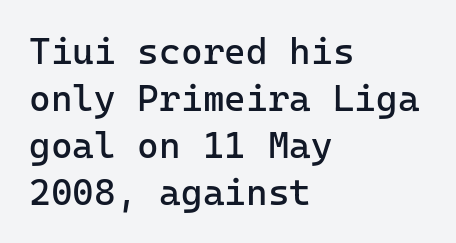
Q: Is the text bold? A: No.
Q: Is the text italic (slanted)? A: No, it is upright.
Q: Is the typeface a serif or a sans-serif typeface? A: Sans-serif.
Q: Is the text underlined? A: No.
Q: How is the paragraph aligned? A: Left-aligned.
Q: Is the spacing between letters normal or unusually wide? A: Normal.
Q: Is the spacing between lines tight, normal or loose? A: Normal.
Q: Width (condensed, normal, or wide)? A: Normal.
Q: Stroke contrast? A: Low.
Q: x-height? A: Medium.
